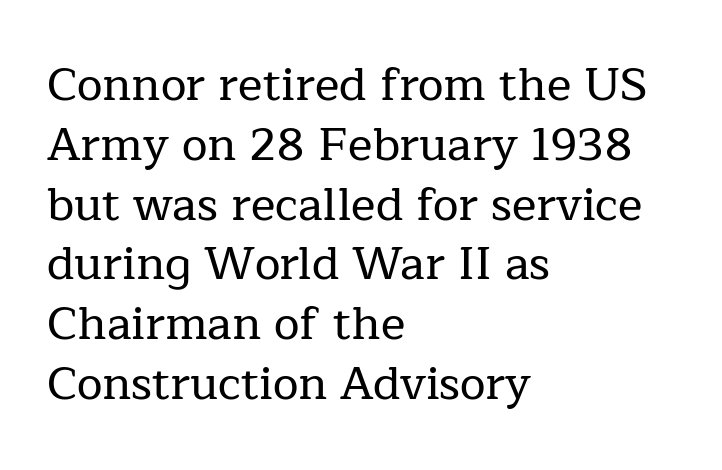
The image shows 46 px serif type, upright; set left-aligned, normal line spacing (1.3x), normal letter spacing, not underlined; low stroke contrast and a medium x-height.
